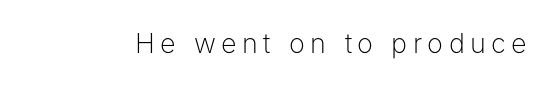
The image shows 27 px text type, upright; set unusually wide letter spacing (+0.2 em), not underlined.
